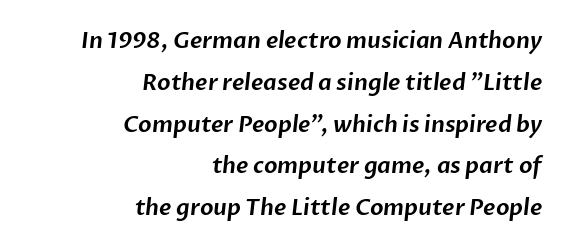
{"underline": "no", "align": "right", "line_spacing": "loose", "line_spacing_ratio": 1.9, "letter_spacing": "normal", "letter_spacing_em": 0.0, "glyph_px": 22}
